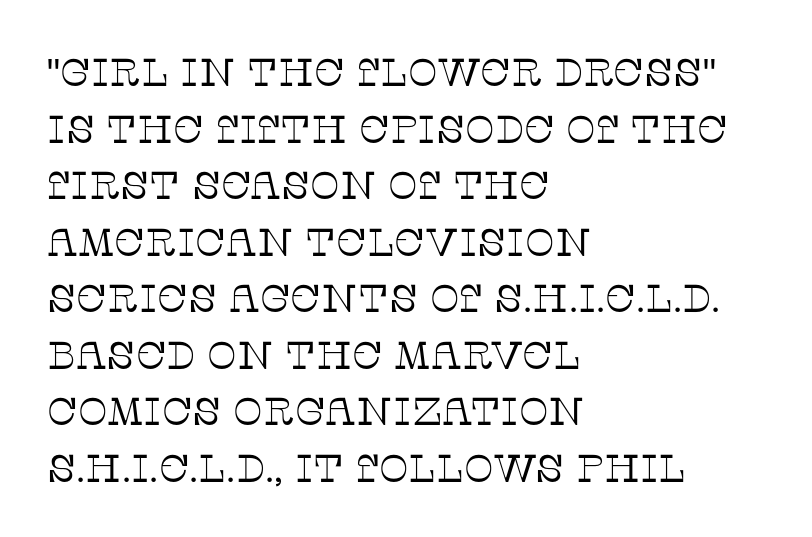
{"serif": "yes", "italic": "no", "bold": "no", "weight": "thin", "width": "normal", "stroke_contrast": "low", "x_height": "large", "monospaced": "no", "underline": "no", "align": "left", "line_spacing": "normal", "line_spacing_ratio": 1.45, "letter_spacing": "normal", "letter_spacing_em": 0.0, "glyph_px": 39}
